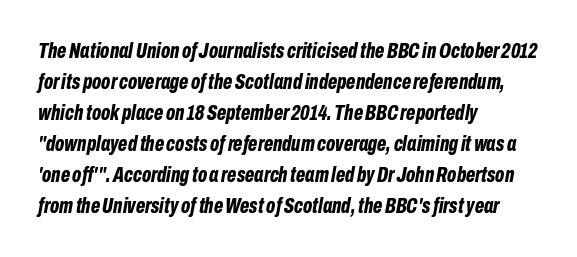
The image shows 22 px bold type, italic (leaning right); set left-aligned, normal line spacing (1.41x), normal letter spacing, not underlined.
